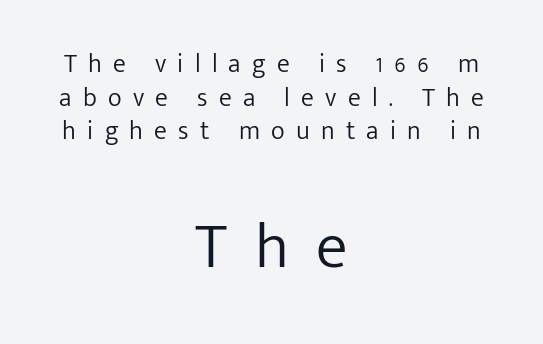
In terms of posture, this sample is upright. Vertical stems look standard width or narrower in stroke. Here the designer chose a conventional face with non-uniform glyph widths. The space between consecutive lines is moderate. A centered setting, common on invitations and titles, is used for this passage.
